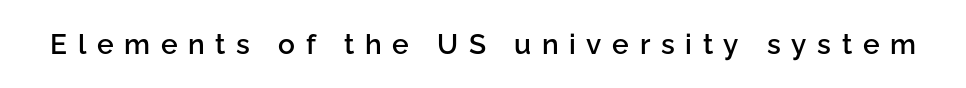
The baseline area is clear. The passage shown is typed in a proportional face where columns would drift. Is this a sans? Yes — the strokes have no serifs. The line texture is sparse and dotted thanks to wide tracking. It's the straight-up-and-down kind of type. Stroke thickness is moderately raised; the sample reads as semibold.
